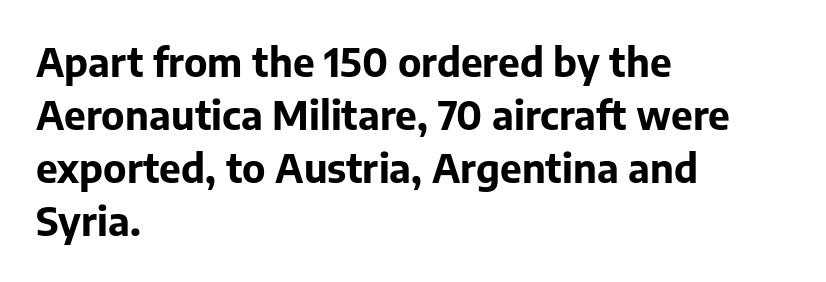
One glance says typical: line gaps are just what's usual. The passage is arranged the way most books set body copy — flush left. The type sits square on the baseline with zero lean. Is this a fixed-width face? No — the glyphs have proportional, varying widths. The characters display no serif detailing; their extremities are plain. Students, this is bold: see how much ink each stroke carries.
